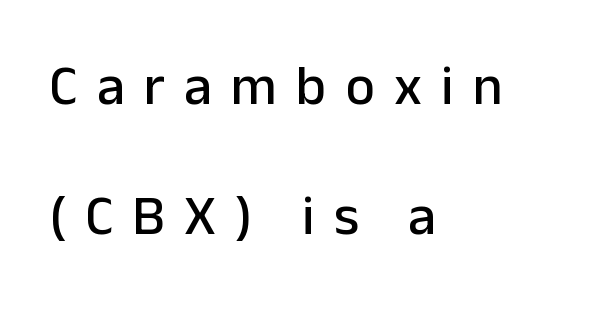
Q: Is the text italic (slanted)? A: No, it is upright.
Q: Is the typeface a serif or a sans-serif typeface? A: Sans-serif.
Q: Is the text underlined? A: No.
Q: How is the paragraph aligned? A: Left-aligned.
Q: Is the spacing between letters normal or unusually wide? A: Unusually wide.
Q: Is the spacing between lines tight, normal or loose? A: Loose.
Q: Width (condensed, normal, or wide)? A: Normal.
Q: Stroke contrast? A: Low.
Q: x-height? A: Medium.
Q: Monospaced? A: No.
